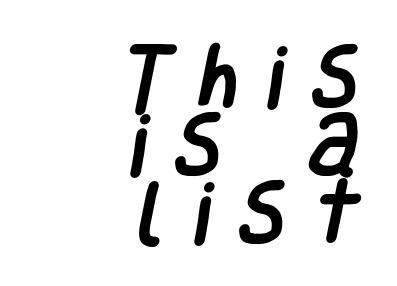
The image shows 70 px condensed sans-serif type; set right-aligned, tight line spacing (0.97x), unusually wide letter spacing (+0.39 em), not underlined; low stroke contrast and a large x-height.
